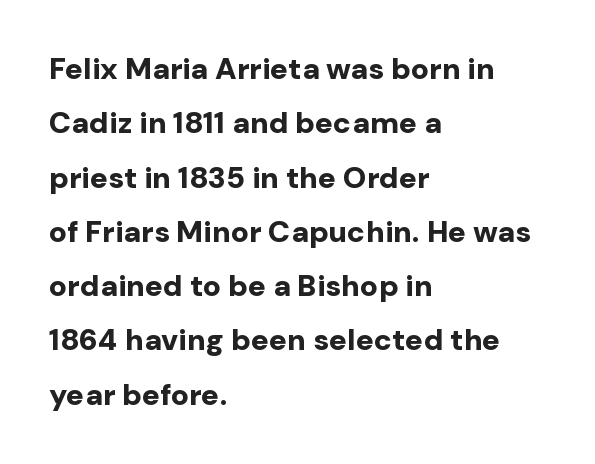
{"serif": "no", "italic": "no", "bold": "yes", "weight": "bold", "width": "normal", "stroke_contrast": "low", "x_height": "medium", "monospaced": "no", "underline": "no", "align": "left", "line_spacing_ratio": 1.81, "letter_spacing": "normal", "letter_spacing_em": 0.0, "glyph_px": 30}
